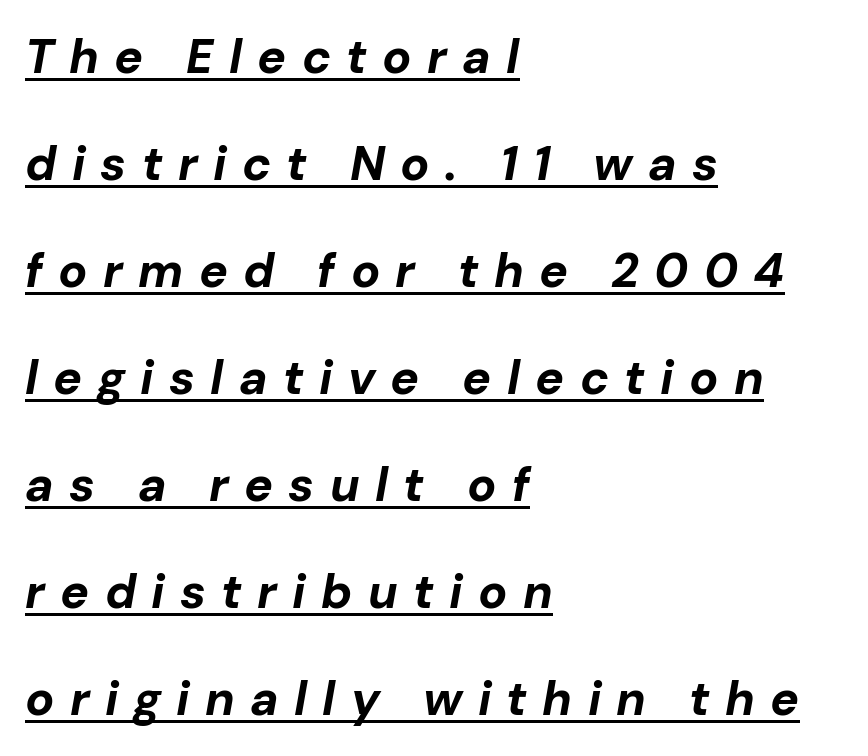
The image shows 48 px bold type, italic (leaning right); set left-aligned, loose line spacing (2.23x), unusually wide letter spacing (+0.32 em), underlined; low stroke contrast and a medium x-height.
